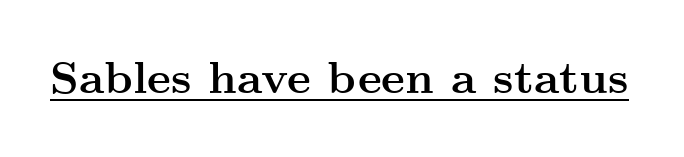
The characters display serif detailing at their extremities. A roman cut, with each character standing at attention. This rendering features underlined lettering. Short note: letters normally spaced.
